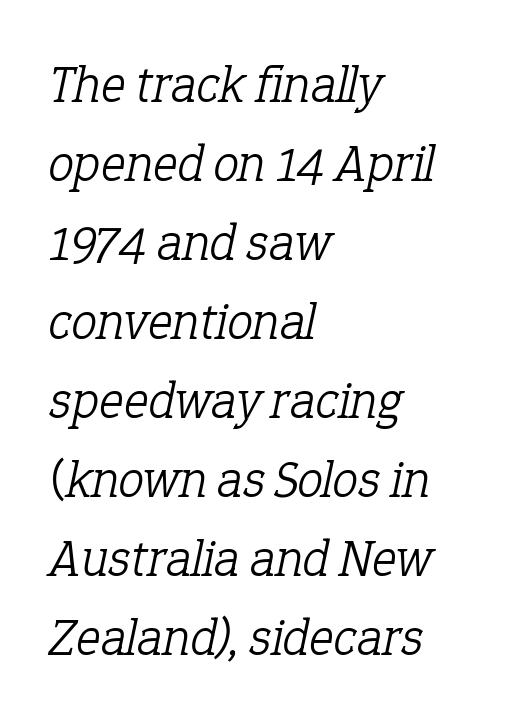
{"serif": "yes", "italic": "yes", "lean": "right", "slant_degrees": 12, "bold": "no", "weight": "light", "width": "normal", "stroke_contrast": "low", "x_height": "medium", "monospaced": "no", "underline": "no", "align": "left", "line_spacing": "normal", "line_spacing_ratio": 1.52, "letter_spacing": "normal", "letter_spacing_em": 0.0, "glyph_px": 52}
